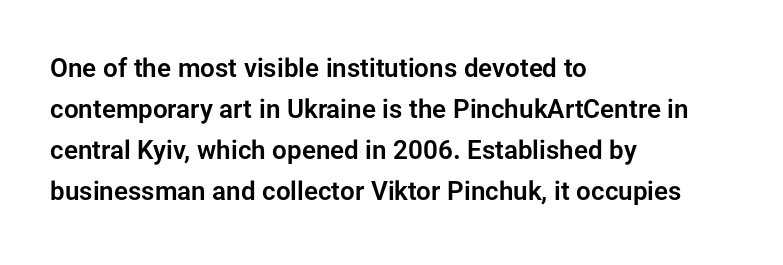
The image shows 26 px text type, upright; set left-aligned, normal line spacing (1.58x), normal letter spacing, not underlined.
